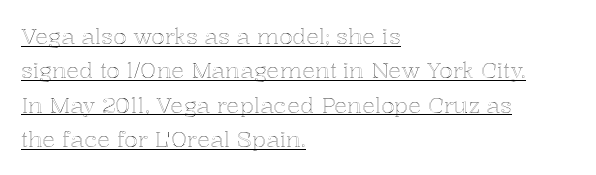
{"italic": "no", "underline": "yes", "align": "left", "line_spacing": "normal", "line_spacing_ratio": 1.56, "letter_spacing": "normal", "letter_spacing_em": 0.0, "glyph_px": 22}
